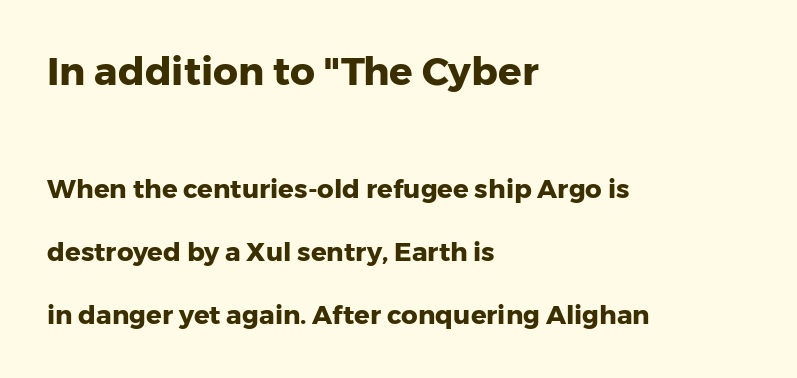
A bare baseline throughout the passage. These lines are rendered in a variable-pitch font. Summary of vertical rhythm: relaxed, with wide interline spacing. What kind of face is this? One without serifs — a sans. These lines carry a lot of weight — the face is fully bold.
